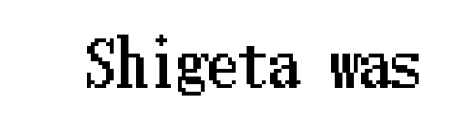
{"italic": "no", "width": "condensed", "stroke_contrast": "low", "x_height": "medium", "underline": "no", "letter_spacing": "normal", "letter_spacing_em": 0.0, "glyph_px": 61}
